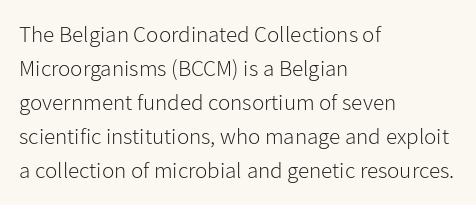
The type sits square on the baseline with zero lean. Stem width sits at or under what a default text font uses. Horizontally, the lines are justified to the leading edge only. This sample keeps an unexceptional amount of space between lines. The space beneath each line is pristine and unruled. There is no visible air inserted between adjacent glyphs.
